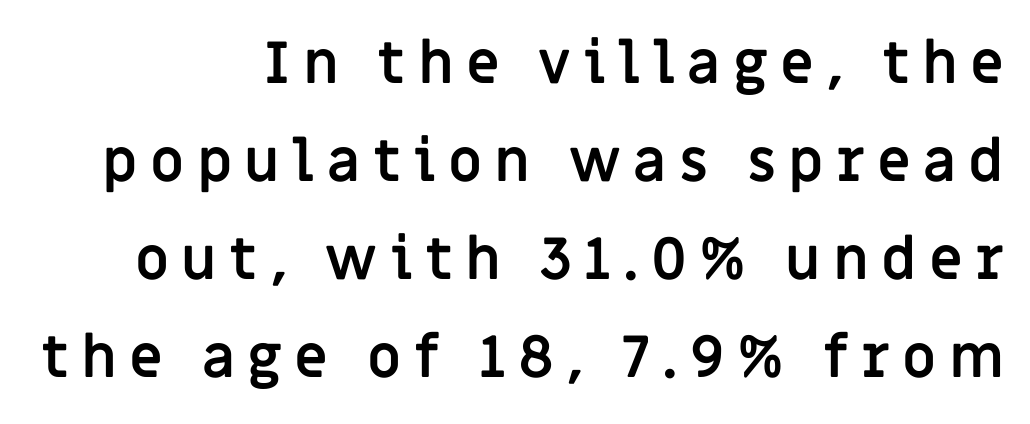
The rendering shows plain stroke endings on the letterforms — a sans-serif design. The ragged edge is on the left, which tells us the setting is flush right. Italic: no, the glyphs are upright roman. Spacing verdict: proportional, widths tailored to each character.
